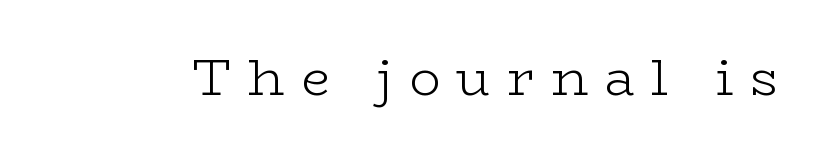
The image shows 52 px light, wide serif type, upright; set unusually wide letter spacing (+0.31 em), not underlined; low stroke contrast and a medium x-height.
